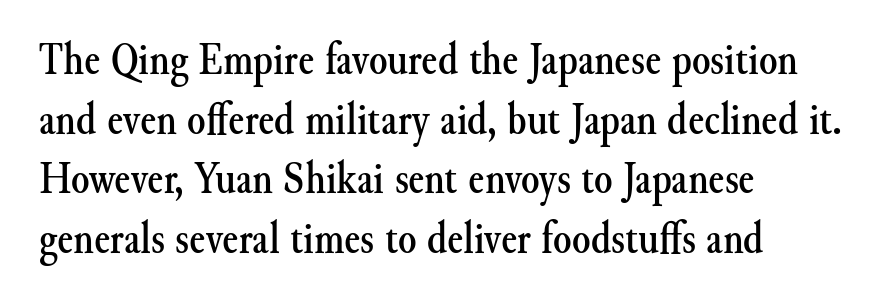
Q: Is the text italic (slanted)? A: No, it is upright.
Q: Is the typeface a serif or a sans-serif typeface? A: Serif.
Q: Is the text underlined? A: No.
Q: How is the paragraph aligned? A: Left-aligned.
Q: Is the spacing between letters normal or unusually wide? A: Normal.
Q: Is the spacing between lines tight, normal or loose? A: Normal.
Q: Width (condensed, normal, or wide)? A: Normal.
Q: Stroke contrast? A: Medium.
Q: x-height? A: Small.
Q: Monospaced? A: No.
